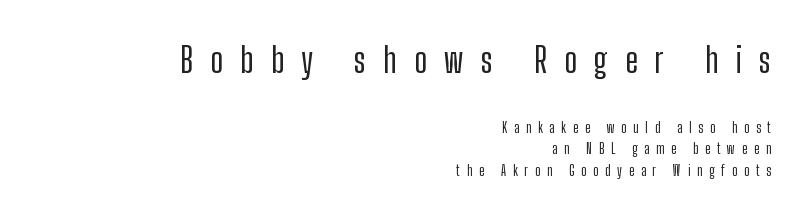
The image shows 35 px condensed sans-serif type, upright; set right-aligned, normal line spacing (1.52x), unusually wide letter spacing (+0.49 em), not underlined; the first (top) block is 2.5x larger; low stroke contrast and a medium x-height.
